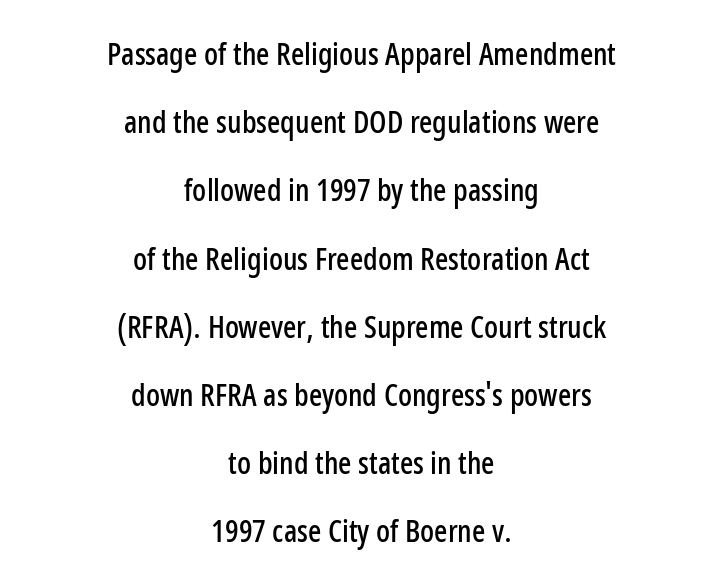
Q: Is the text italic (slanted)? A: No, it is upright.
Q: Is the typeface a serif or a sans-serif typeface? A: Sans-serif.
Q: Is the text underlined? A: No.
Q: How is the paragraph aligned? A: Centered.
Q: Is the spacing between letters normal or unusually wide? A: Normal.
Q: Is the spacing between lines tight, normal or loose? A: Loose.
Q: Width (condensed, normal, or wide)? A: Condensed.
Q: Stroke contrast? A: Low.
Q: x-height? A: Medium.
Q: Monospaced? A: No.
